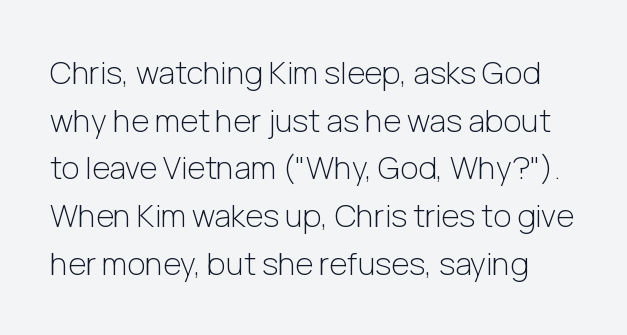
Is this a sans? Yes — the strokes have no serifs. Tracking here is standard; glyphs follow each other at the usual distance. Vertical strokes here are truly vertical. The lines sit at an ordinary, default distance from one another.
